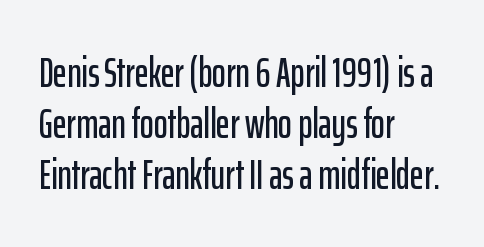
{"serif": "no", "italic": "no", "width": "condensed", "stroke_contrast": "low", "x_height": "medium", "monospaced": "no", "underline": "no", "align": "left", "line_spacing_ratio": 1.21, "letter_spacing": "normal", "letter_spacing_em": 0.0, "glyph_px": 42}
